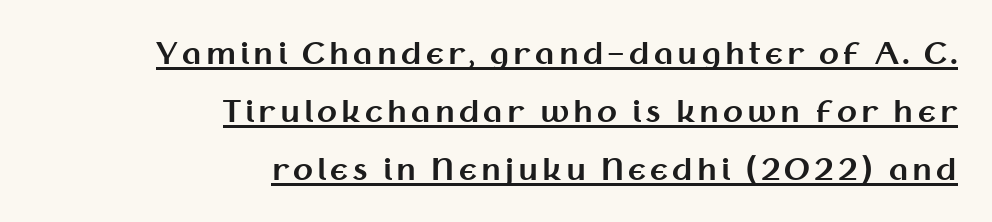
The image shows 29 px bold sans-serif type, upright; set right-aligned, loose line spacing (2.0x), underlined; medium stroke contrast and a medium x-height.
